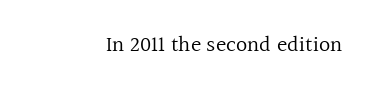
The image shows 22 px text type, upright; set normal letter spacing, not underlined.
